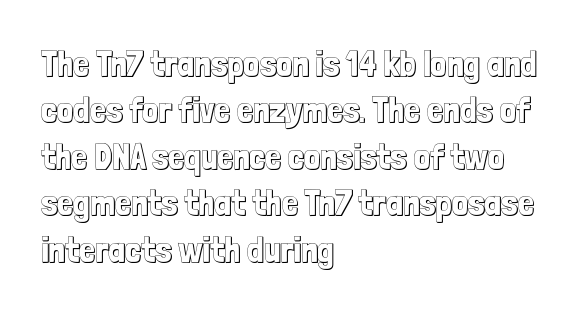
Q: Is the text italic (slanted)? A: No, it is upright.
Q: Is the text underlined? A: No.
Q: How is the paragraph aligned? A: Left-aligned.
Q: Is the spacing between letters normal or unusually wide? A: Normal.
Q: Is the spacing between lines tight, normal or loose? A: Normal.
Q: Width (condensed, normal, or wide)? A: Condensed.
Q: x-height? A: Medium.
Q: Monospaced? A: No.
